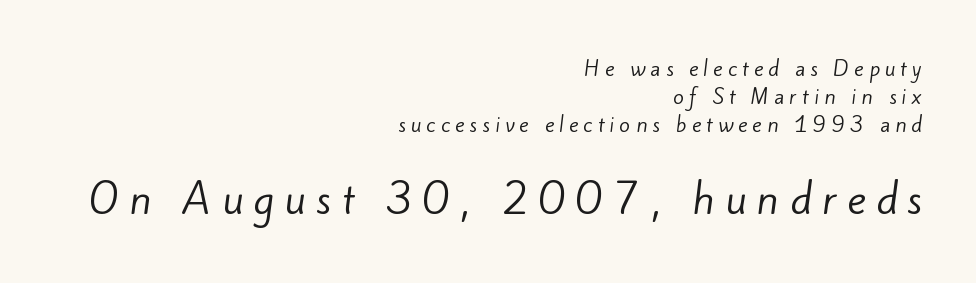
{"serif": "no", "bold": "no", "weight": "regular", "width": "normal", "stroke_contrast": "low", "x_height": "small", "monospaced": "no", "underline": "no", "align": "right", "line_spacing": "normal", "line_spacing_ratio": 1.4, "letter_spacing": "wide", "letter_spacing_em": 0.26, "larger_block": "second", "size_ratio": 2.0, "glyph_px": 40}
